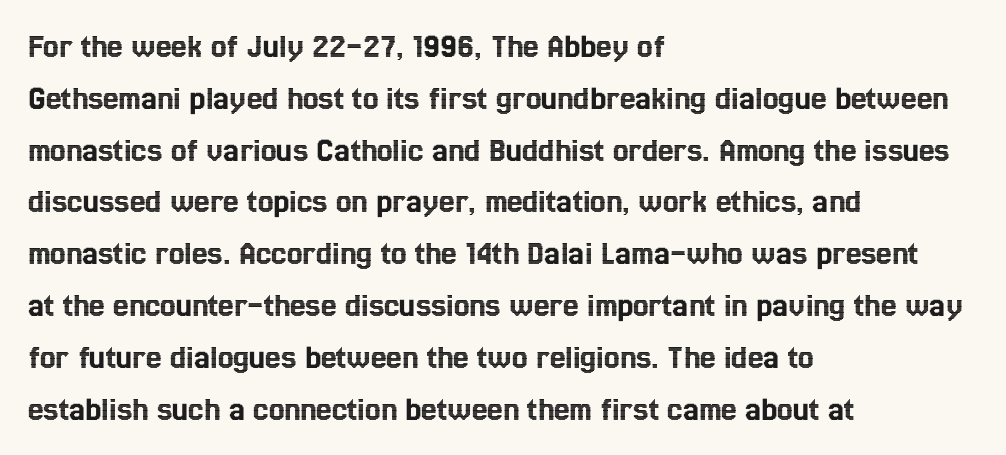
The image shows 35 px condensed type, upright; set left-aligned, normal line spacing (1.48x), normal letter spacing, not underlined; a medium x-height.
